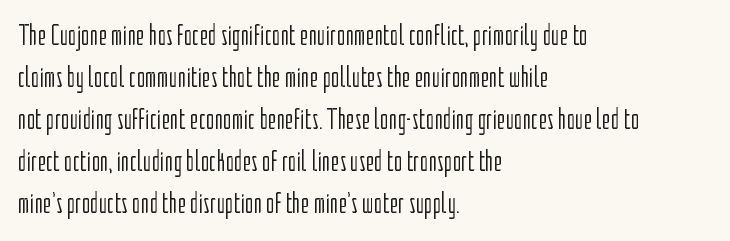
Lines of text with bare space underneath. Look at the bottom of the vertical strokes: they stop flat, with no serifs. Which margin do the lines hug? The left one — the right edge is uneven. Looks like regular typesetting: each glyph gets only the width it needs. Nothing unusual about the tracking: characters are spaced as the font intends.
